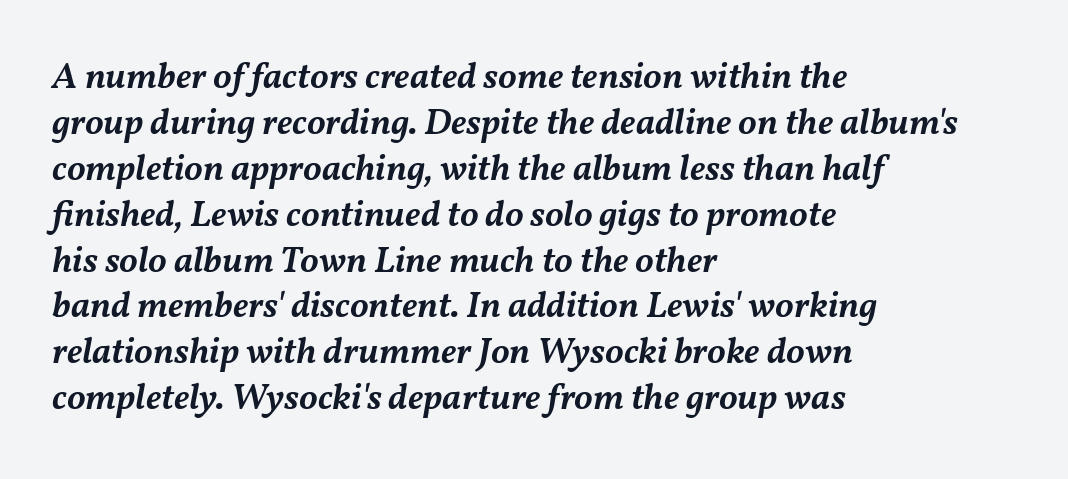
The image shows 37 px semibold type, italic (leaning right); set left-aligned, line spacing 1.24x, normal letter spacing, not underlined; medium stroke contrast and a medium x-height.
